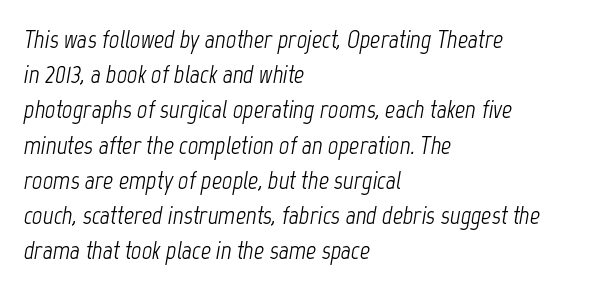
Quick note: italic. The foot of each line stays bare and open. Alignment: flush left. Heaviness? Minimal to ordinary, like unemphasized prose. Baseline-to-baseline distance is the conventional proportion of letter height. The line texture is even and compact thanks to regular tracking.
